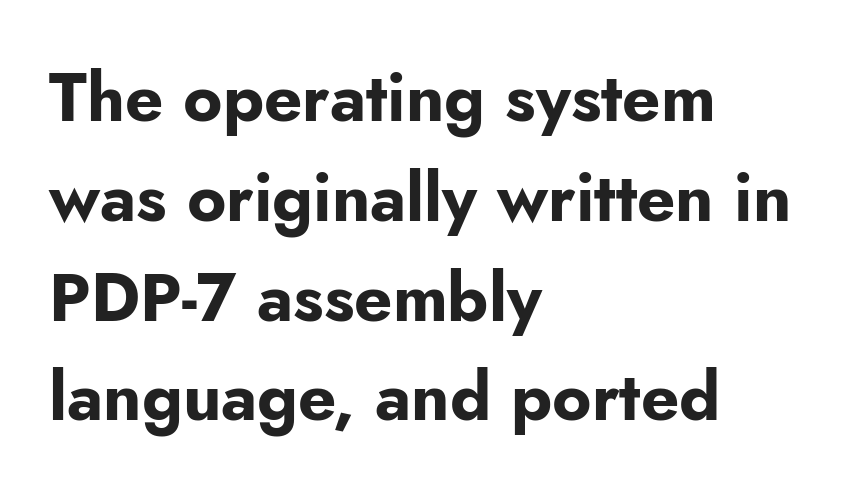
The image shows 67 px bold sans-serif type, upright; set left-aligned, normal line spacing (1.49x), normal letter spacing, not underlined; low stroke contrast and a small x-height.
